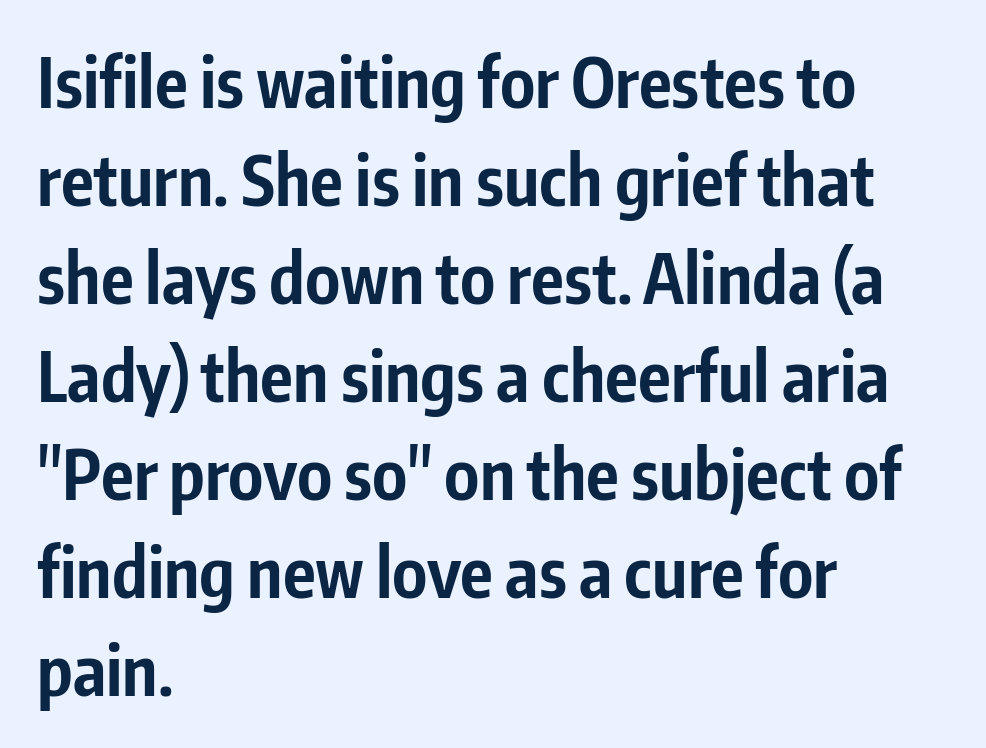
Standard letterfit; no display-style spreading of the glyphs. The baseline area is clear. Quick note: interline space is typical. Vertical strokes here are truly vertical.
